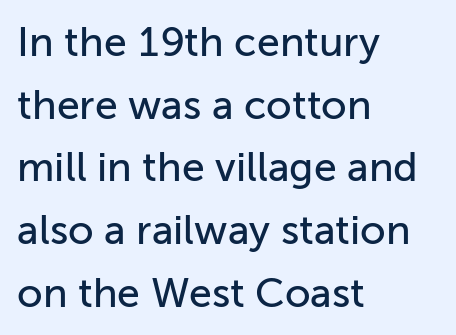
Is the block centered? No — it sits flush against the left margin. A typesetter would call this proportional, since set widths differ per character. This rendering leaves character spacing at its baseline value. Has an underline been added? It has not. Note: no serifs on the glyphs. Is there much room between lines? A standard amount, neither cramped nor airy.
